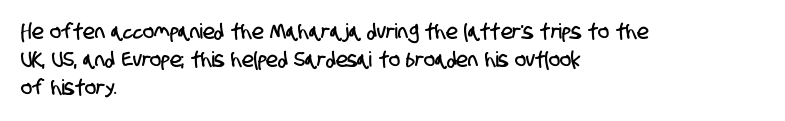
Beneath every word, the page is bare. Each word holds together tightly as a unit, with standard inter-letter gaps. Evenly set lines give the paragraph a standard silhouette. The passage is arranged the way most books set body copy — flush left.
